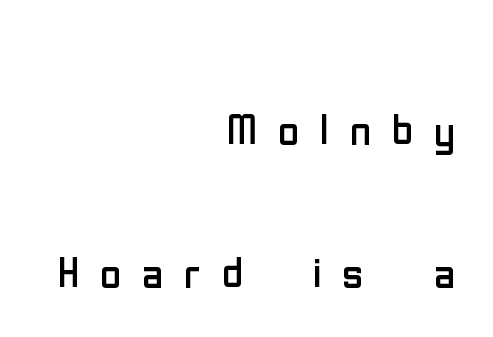
{"serif": "no", "italic": "no", "bold": "no", "weight": "regular", "width": "condensed", "stroke_contrast": "low", "x_height": "medium", "monospaced": "no", "underline": "no", "align": "right", "line_spacing": "loose", "line_spacing_ratio": 2.46, "letter_spacing": "wide", "letter_spacing_em": 0.36, "glyph_px": 58}
